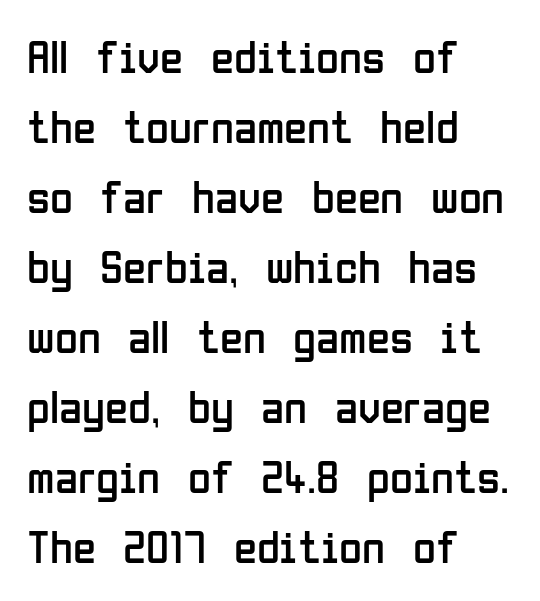
The image shows 47 px regular-weight, condensed sans-serif type, upright; set left-aligned, normal line spacing (1.49x), normal letter spacing, not underlined; low stroke contrast and a medium x-height.
